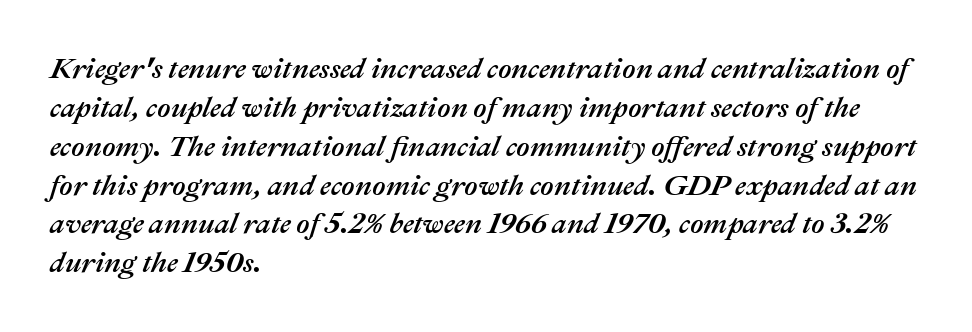
The image shows 29 px text type, italic (leaning right); set left-aligned, normal line spacing (1.34x), normal letter spacing, not underlined; medium stroke contrast and a medium x-height.
